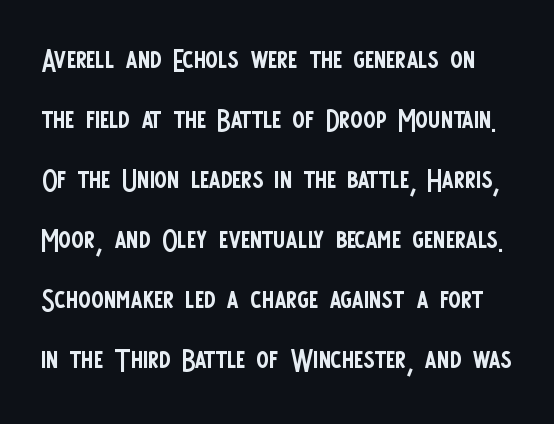
A quiet, ordinary-to-light weight characterises the typeface. Italic: no, the glyphs are upright roman. Letters rest on an invisible, unmarked baseline. Looks like regular typesetting: each glyph gets only the width it needs.
